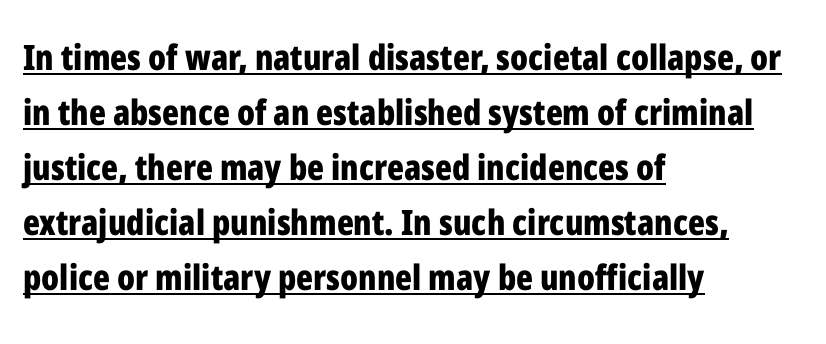
The image shows 35 px bold, condensed sans-serif type, upright; set left-aligned, normal line spacing (1.57x), normal letter spacing, underlined; low stroke contrast and a medium x-height.
